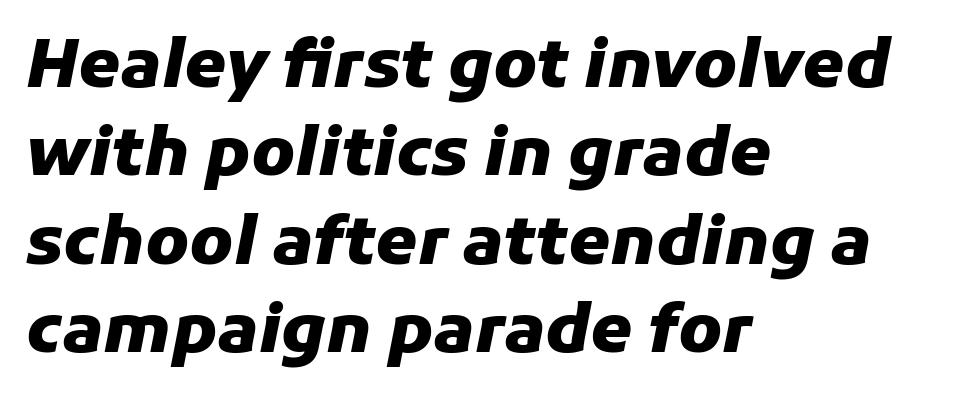
The image shows 67 px heavy type, italic (leaning right); set left-aligned, normal line spacing (1.32x), normal letter spacing, not underlined; low stroke contrast and a medium x-height.
